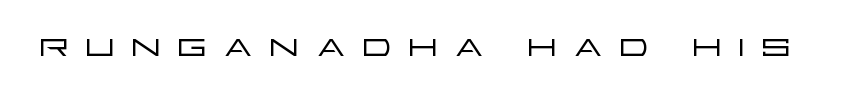
Q: Is the text bold? A: No.
Q: Is the text italic (slanted)? A: No, it is upright.
Q: Is the typeface a serif or a sans-serif typeface? A: Sans-serif.
Q: Is the text underlined? A: No.
Q: Is the spacing between letters normal or unusually wide? A: Unusually wide.
Q: Width (condensed, normal, or wide)? A: Wide.
Q: Stroke contrast? A: Low.
Q: x-height? A: Large.
Q: Monospaced? A: No.
